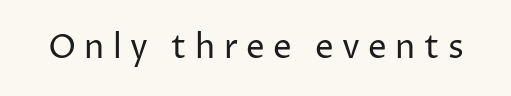
The strokes carry an ordinary text weight at most. The rendering inserts visible extra space after every character. Designer's note — italics off, roman on. Letterform terminals end flat and unadorned throughout the passage. Think of a printed novel: that variable character pitch is what you see here.
